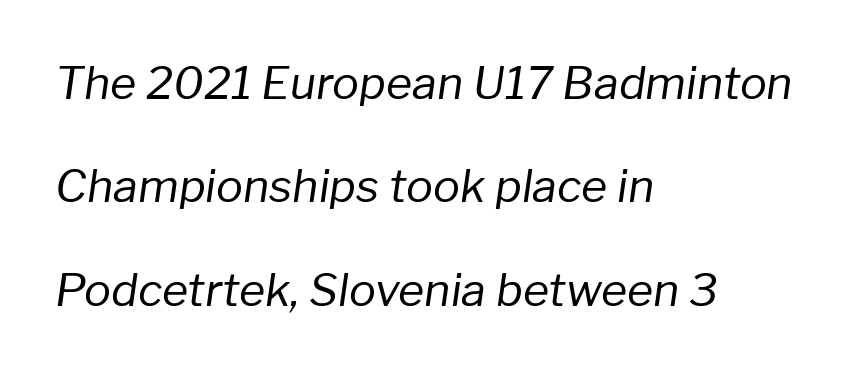
The image shows 45 px regular-weight type, italic (leaning right); set left-aligned, loose line spacing (2.3x), normal letter spacing, not underlined; low stroke contrast and a medium x-height.
